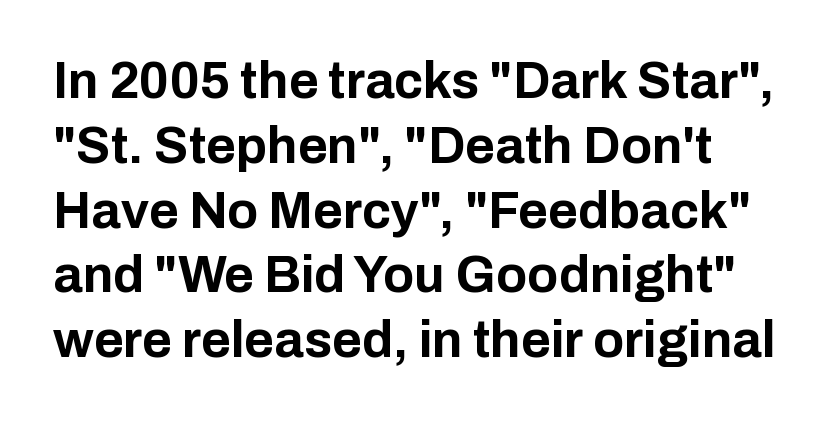
Q: Is the text bold? A: Yes.
Q: Is the text italic (slanted)? A: No, it is upright.
Q: Is the typeface a serif or a sans-serif typeface? A: Sans-serif.
Q: Is the text underlined? A: No.
Q: Is the spacing between letters normal or unusually wide? A: Normal.
Q: Is the spacing between lines tight, normal or loose? A: Normal.
Q: Width (condensed, normal, or wide)? A: Normal.
Q: Stroke contrast? A: Low.
Q: x-height? A: Medium.
Q: Monospaced? A: No.
